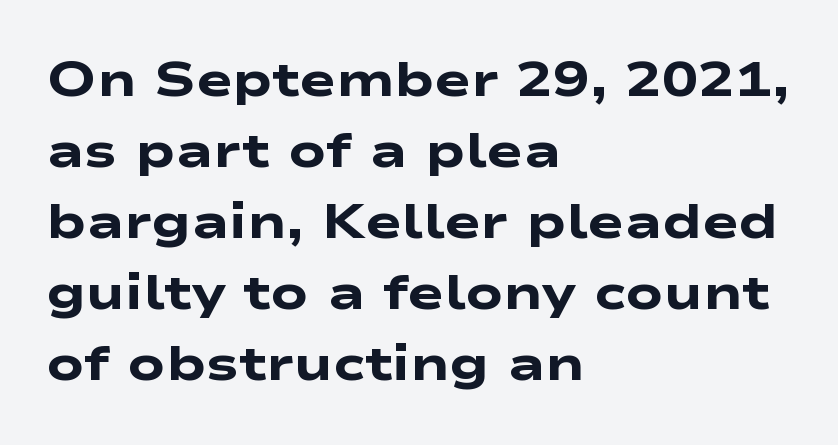
{"serif": "no", "bold": "yes", "weight": "heavy", "width": "wide", "stroke_contrast": "low", "x_height": "medium", "monospaced": "no", "underline": "no", "align": "left", "line_spacing": "normal", "line_spacing_ratio": 1.45, "letter_spacing": "normal", "letter_spacing_em": 0.0, "glyph_px": 49}
